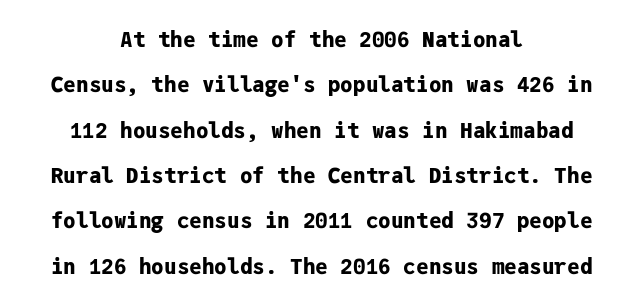
The image shows 21 px bold type, upright; set centered, loose line spacing (2.16x), normal letter spacing, not underlined.
